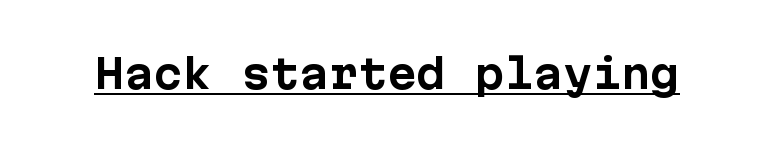
The image shows 39 px bold sans-serif type, upright, monospaced; set normal letter spacing, underlined; low stroke contrast and a medium x-height.
